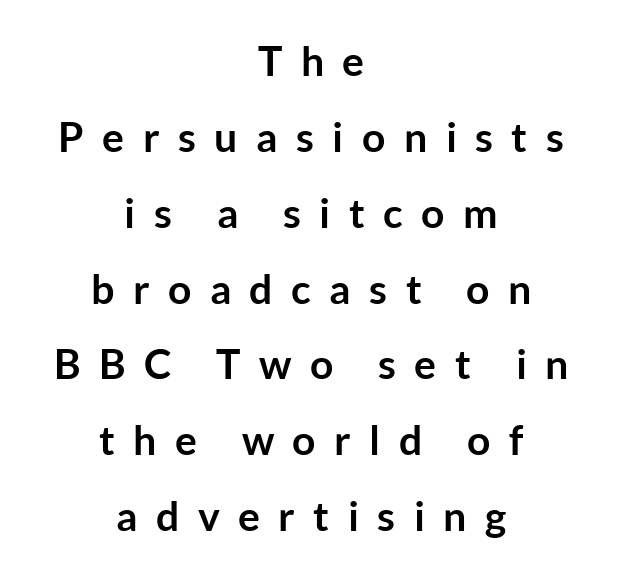
{"serif": "no", "italic": "no", "bold": "yes", "weight": "semibold", "width": "normal", "stroke_contrast": "low", "x_height": "medium", "monospaced": "no", "underline": "no", "align": "center", "line_spacing_ratio": 1.85, "letter_spacing": "wide", "letter_spacing_em": 0.45, "glyph_px": 41}
